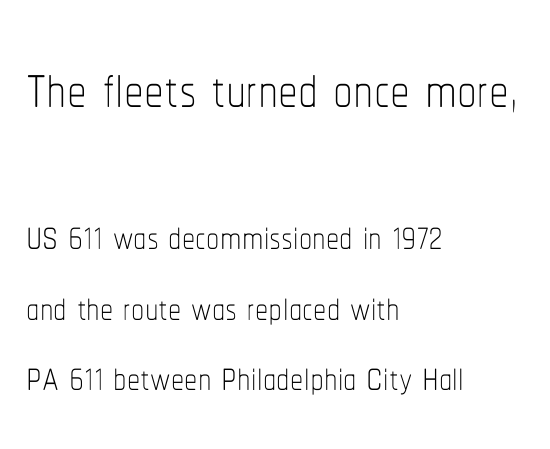
{"italic": "no", "bold": "no", "weight": "thin", "width": "condensed", "stroke_contrast": "low", "x_height": "medium", "monospaced": "no", "underline": "no", "align": "left", "line_spacing": "normal", "line_spacing_ratio": 1.33, "letter_spacing": "normal", "letter_spacing_em": 0.0, "larger_block": "first", "size_ratio": 1.49, "glyph_px": 79}
